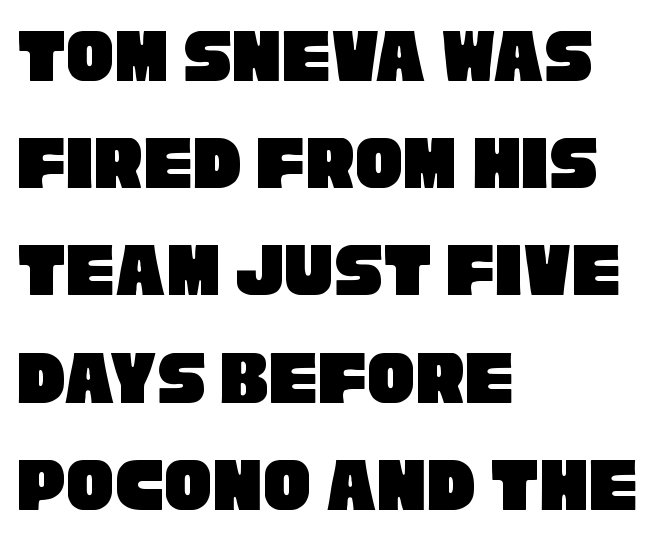
{"serif": "no", "width": "condensed", "stroke_contrast": "low", "x_height": "large", "monospaced": "no", "underline": "no", "align": "left", "line_spacing": "normal", "line_spacing_ratio": 1.34, "letter_spacing": "normal", "letter_spacing_em": 0.0, "glyph_px": 80}
